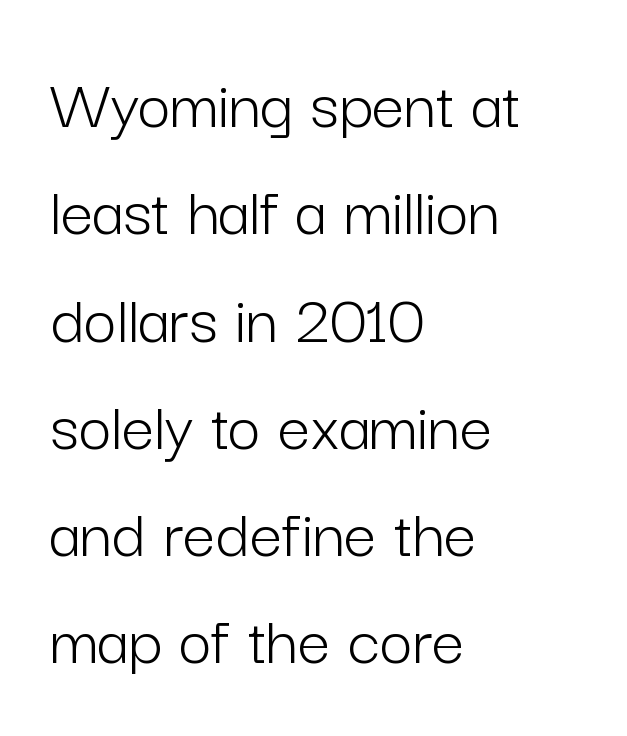
{"serif": "no", "italic": "no", "bold": "no", "weight": "light", "width": "normal", "stroke_contrast": "low", "x_height": "medium", "monospaced": "no", "underline": "no", "align": "left", "line_spacing": "normal", "line_spacing_ratio": 1.49, "letter_spacing": "normal", "letter_spacing_em": 0.0, "glyph_px": 72}
